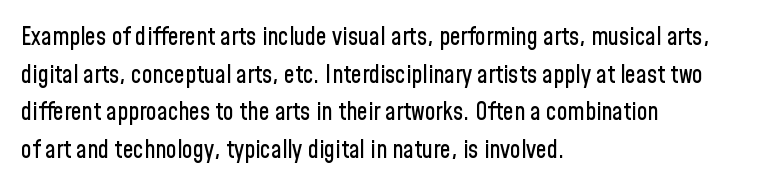
Students, observe: this is what conventionally led text looks like. When letters stand straight like this, we call the style roman or upright. Horizontally, the lines are justified to the leading edge only. The type is set solid horizontally, with unmodified tracking. The baseline area is clear.
